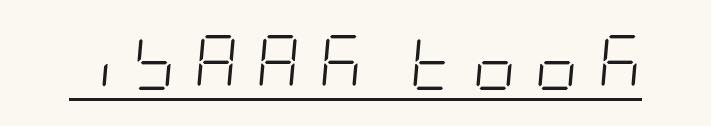
Decoration check: the copy is underlined. Stroke mass is kept to a normal reading level or below. The passage shown has open, widely tracked lettering throughout. The typography opts for an oblique posture over an upright one.
